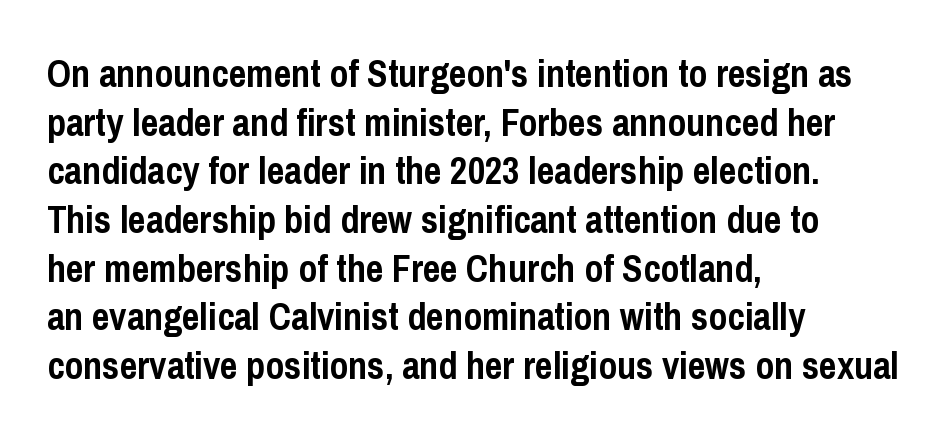
The image shows 38 px semibold, condensed sans-serif type, upright; set left-aligned, normal line spacing (1.28x), normal letter spacing, not underlined; low stroke contrast and a medium x-height.
